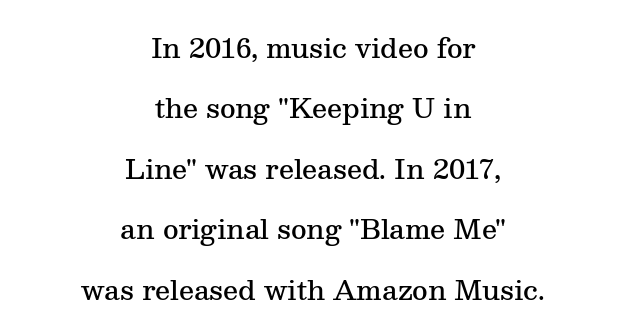
Q: Is the text bold? A: Semi-bold.
Q: Is the text italic (slanted)? A: No, it is upright.
Q: Is the text underlined? A: No.
Q: How is the paragraph aligned? A: Centered.
Q: Is the spacing between letters normal or unusually wide? A: Normal.
Q: Is the spacing between lines tight, normal or loose? A: Loose.
